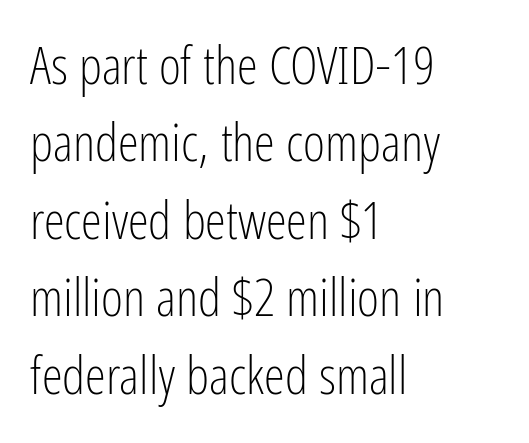
Q: Is the text bold? A: No.
Q: Is the text italic (slanted)? A: No, it is upright.
Q: Is the typeface a serif or a sans-serif typeface? A: Sans-serif.
Q: Is the text underlined? A: No.
Q: How is the paragraph aligned? A: Left-aligned.
Q: Is the spacing between letters normal or unusually wide? A: Normal.
Q: Is the spacing between lines tight, normal or loose? A: Normal.
Q: Width (condensed, normal, or wide)? A: Condensed.
Q: Stroke contrast? A: Low.
Q: x-height? A: Medium.
Q: Monospaced? A: No.
